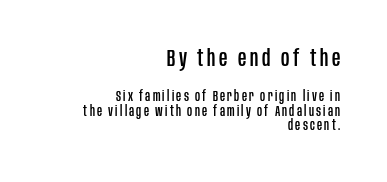
Caption: multi-line text, flush right, ragged left. Leading: reduced. The earlier block is typeset at a bigger size than the later block. The lettering stays uniformly vertical, giving the passage a roman look. The strip under each line holds only bare page.
